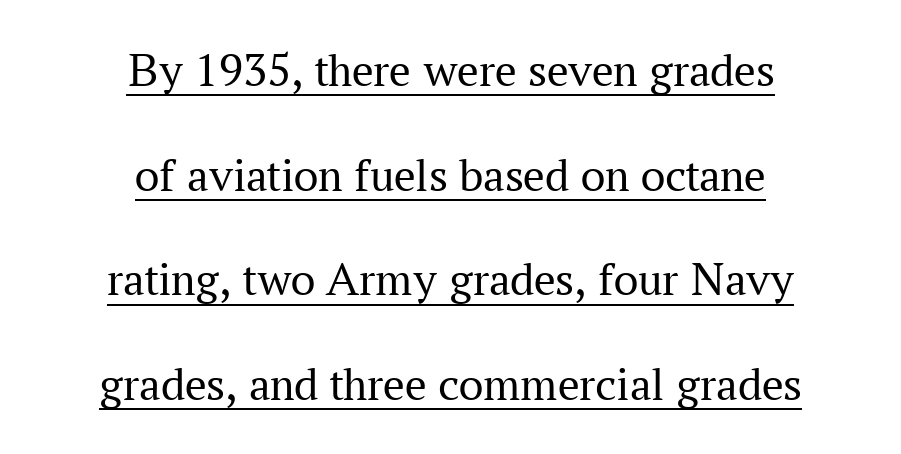
Q: Is the text bold? A: No.
Q: Is the text italic (slanted)? A: No, it is upright.
Q: Is the typeface a serif or a sans-serif typeface? A: Serif.
Q: Is the text underlined? A: Yes.
Q: How is the paragraph aligned? A: Centered.
Q: Is the spacing between letters normal or unusually wide? A: Normal.
Q: Is the spacing between lines tight, normal or loose? A: Loose.
Q: Width (condensed, normal, or wide)? A: Normal.
Q: Stroke contrast? A: Medium.
Q: x-height? A: Medium.
Q: Monospaced? A: No.
